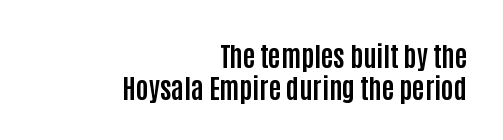
Q: Is the text bold? A: Yes.
Q: Is the text italic (slanted)? A: No, it is upright.
Q: Is the text underlined? A: No.
Q: How is the paragraph aligned? A: Right-aligned.
Q: Is the spacing between letters normal or unusually wide? A: Normal.
